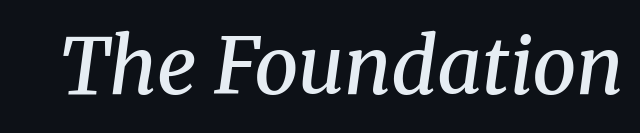
The image shows 78 px semibold serif type, italic (leaning right); set normal letter spacing, not underlined; medium stroke contrast and a medium x-height.
